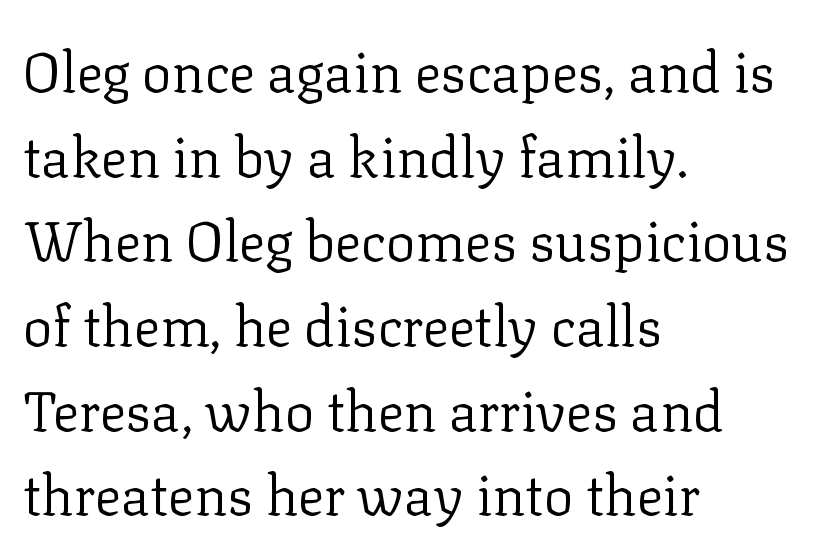
Q: Is the text bold? A: No.
Q: Is the text italic (slanted)? A: No, it is upright.
Q: Is the typeface a serif or a sans-serif typeface? A: Serif.
Q: Is the text underlined? A: No.
Q: How is the paragraph aligned? A: Left-aligned.
Q: Is the spacing between letters normal or unusually wide? A: Normal.
Q: Is the spacing between lines tight, normal or loose? A: Normal.
Q: Width (condensed, normal, or wide)? A: Normal.
Q: Stroke contrast? A: Low.
Q: x-height? A: Medium.
Q: Monospaced? A: No.
